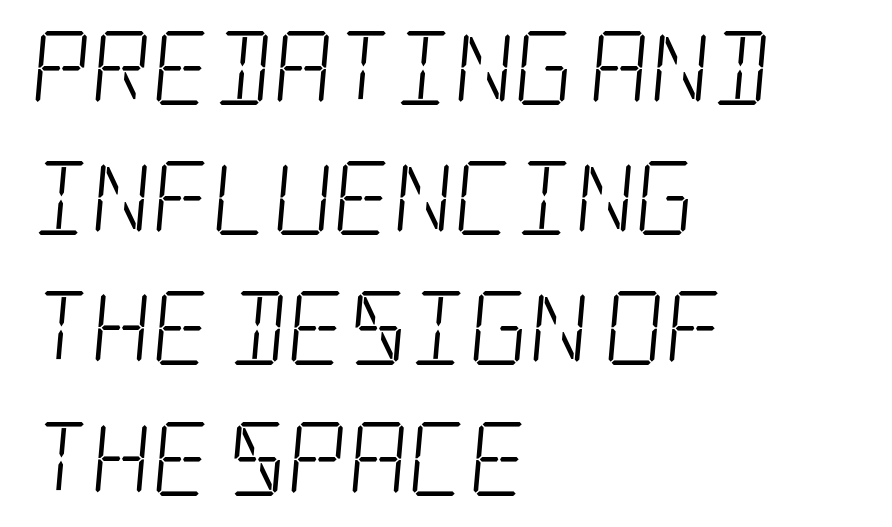
The image shows 74 px light, condensed serif type; set left-aligned, line spacing 1.76x, normal letter spacing, not underlined; low stroke contrast and a large x-height.
